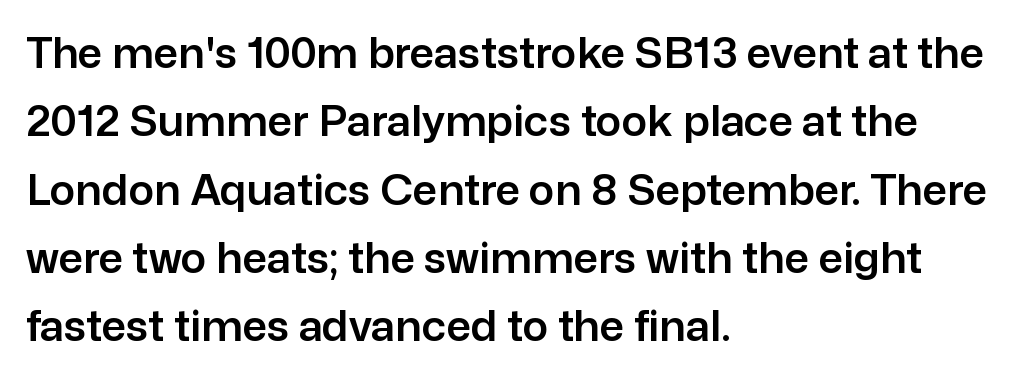
{"serif": "no", "italic": "no", "width": "normal", "stroke_contrast": "low", "x_height": "medium", "monospaced": "no", "underline": "no", "align": "left", "line_spacing": "normal", "line_spacing_ratio": 1.59, "letter_spacing": "normal", "letter_spacing_em": 0.0, "glyph_px": 43}
